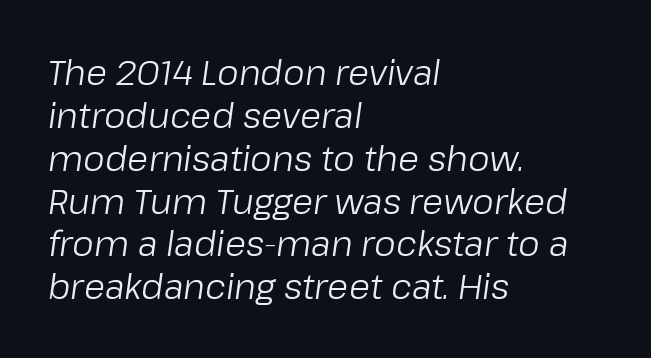
The letterforms sit at book weight or below. Students, note that the glyphs here touch the page at normal intervals. How would I describe the line gaps? Plain and ordinary. A clean baseline with only descenders dipping below it. If you drew a ruler down the left edge, every line would touch it. The font's italic variant was chosen for this text.
